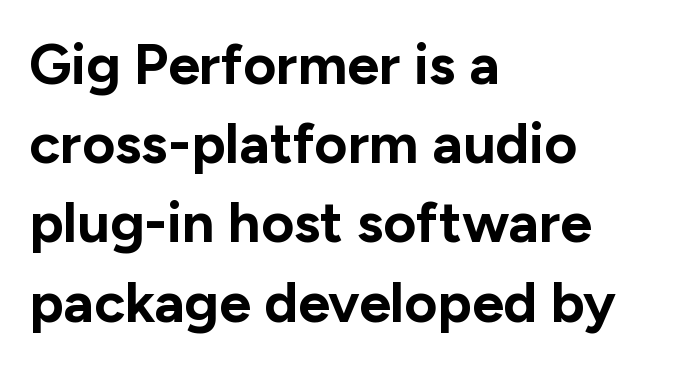
Q: Is the text bold? A: Yes.
Q: Is the text italic (slanted)? A: No, it is upright.
Q: Is the typeface a serif or a sans-serif typeface? A: Sans-serif.
Q: Is the text underlined? A: No.
Q: How is the paragraph aligned? A: Left-aligned.
Q: Is the spacing between letters normal or unusually wide? A: Normal.
Q: Is the spacing between lines tight, normal or loose? A: Normal.
Q: Width (condensed, normal, or wide)? A: Normal.
Q: Stroke contrast? A: Low.
Q: x-height? A: Medium.
Q: Monospaced? A: No.
